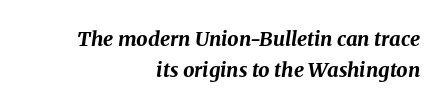
Q: Is the text bold? A: Yes.
Q: Is the text italic (slanted)? A: Yes, it leans right by about 8 degrees.
Q: Is the text underlined? A: No.
Q: How is the paragraph aligned? A: Right-aligned.
Q: Is the spacing between letters normal or unusually wide? A: Normal.
Q: Is the spacing between lines tight, normal or loose? A: Normal.
